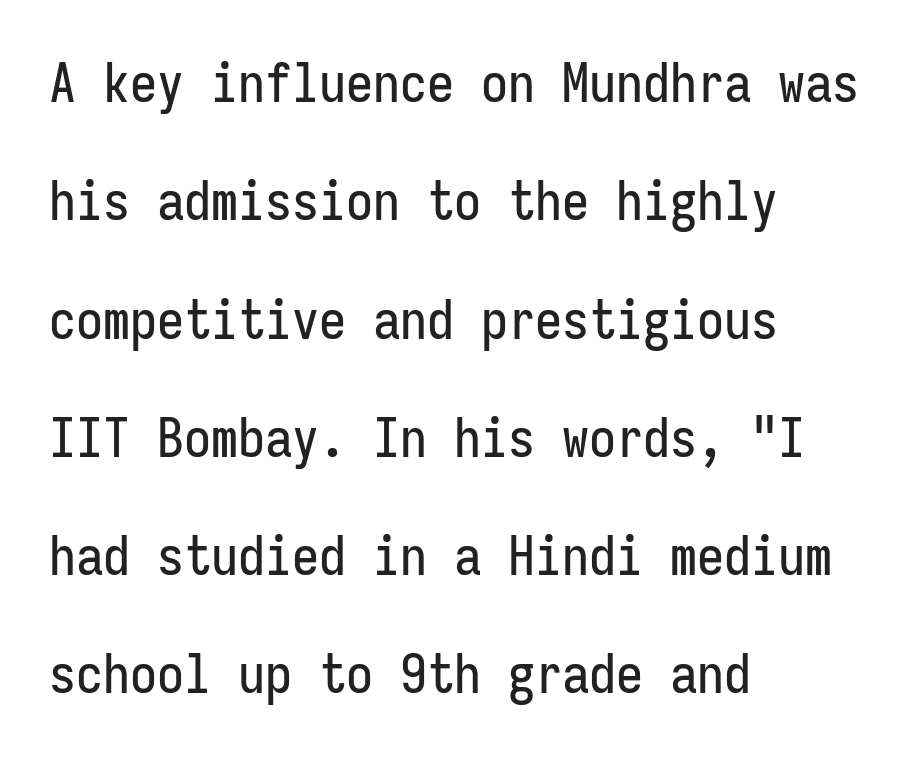
The image shows 54 px condensed sans-serif type, upright, monospaced; set left-aligned, loose line spacing (2.19x), normal letter spacing, not underlined; low stroke contrast and a medium x-height.
